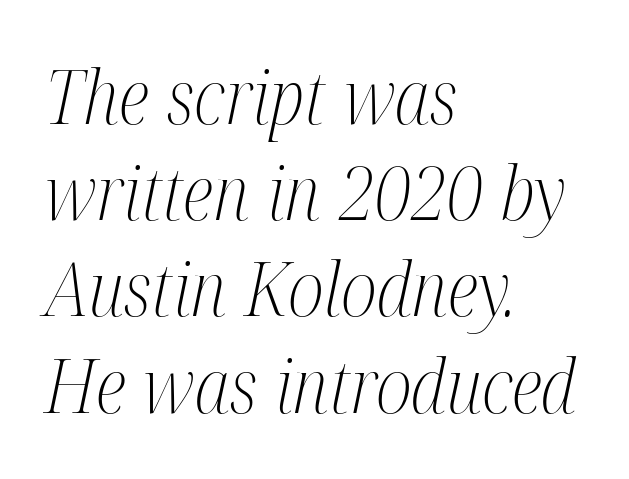
{"serif": "yes", "italic": "yes", "lean": "right", "slant_degrees": 12, "bold": "no", "weight": "light", "width": "condensed", "stroke_contrast": "medium", "x_height": "medium", "monospaced": "no", "underline": "no", "align": "left", "line_spacing": "normal", "line_spacing_ratio": 1.3, "letter_spacing": "normal", "letter_spacing_em": 0.0, "glyph_px": 74}
